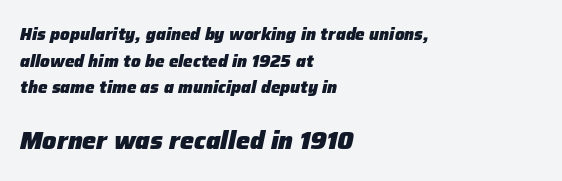
This sample uses plain, unmodified letter spacing. The following chunk of copy outweighs the initial chunk in type size. Vertically, the passage feels balanced, rows spaced as you'd expect. Would a proofreader flag this as italicized? Yes.
